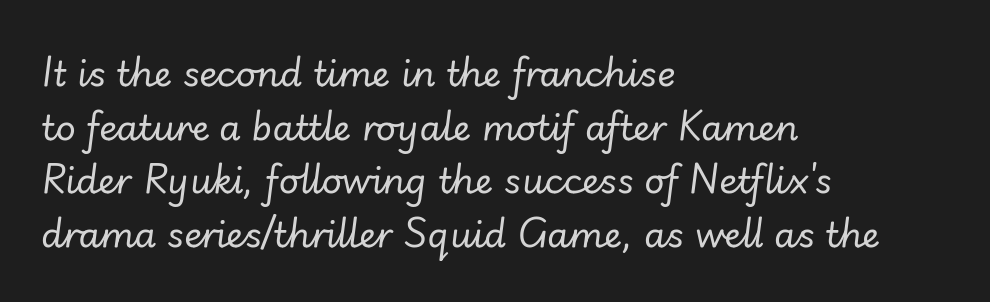
The image shows 35 px regular-weight type, italic (leaning right); set left-aligned, normal line spacing (1.53x), normal letter spacing, not underlined; low stroke contrast and a small x-height.
